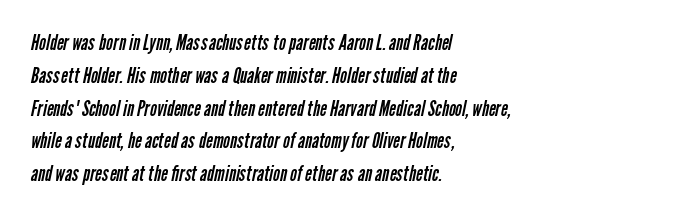
Quick note: underline off. Spacing between characters is what you'd get straight out of the box. Casual observation: everything's shoved over to the left. What's the leading like? Ordinary, nothing unusual. Stroke mass is kept to a normal reading level or below.
